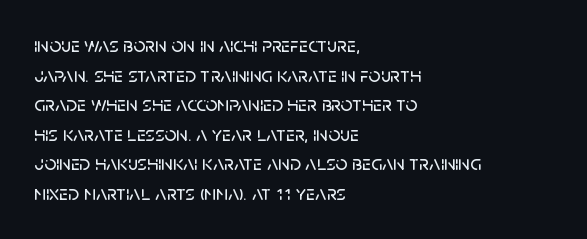
Caption: standard tracking, unaltered. Only glyphs here, with clear space below each row. The line-height multiplier appears to be the usual default. The typography opts for an upright posture over an oblique one. A student would call this left alignment; a typographer would say flush left, rag right.
